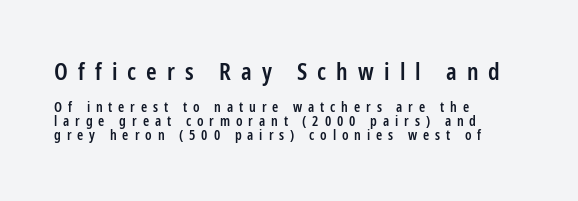
{"italic": "no", "bold": "semi", "underline": "no", "align": "left", "line_spacing": "tight", "line_spacing_ratio": 0.99, "letter_spacing": "wide", "letter_spacing_em": 0.42, "larger_block": "first", "size_ratio": 1.71, "glyph_px": 24}
